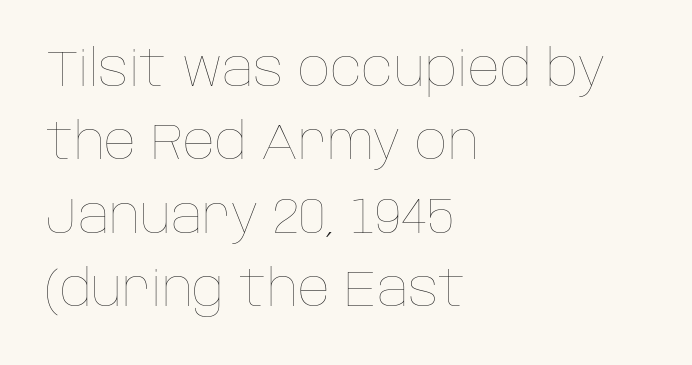
The foot of each line stays bare and open. Designer's note — italics off, roman on. Character widths vary here, with narrow letters taking less room than wide ones. This sample uses plain, unmodified letter spacing.
